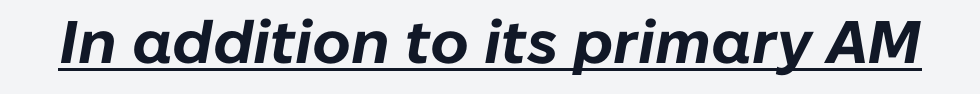
Spacing verdict: proportional, widths tailored to each character. Heft: maximum for text — a bold. Every word sits above its own underline. The whole block is typeset with a tilt.
